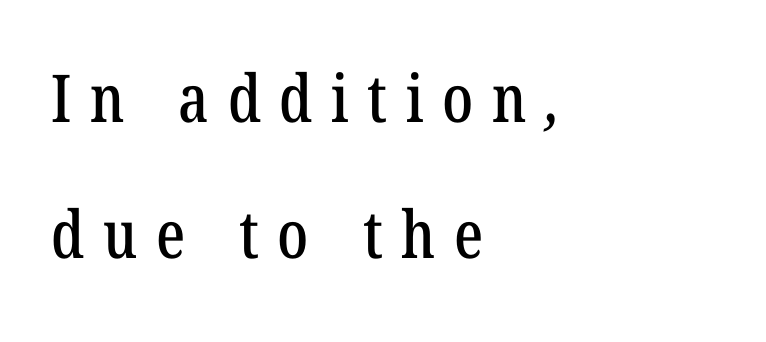
The image shows 66 px condensed serif type; set left-aligned, loose line spacing (2.06x), unusually wide letter spacing (+0.28 em), not underlined; low stroke contrast and a medium x-height.
